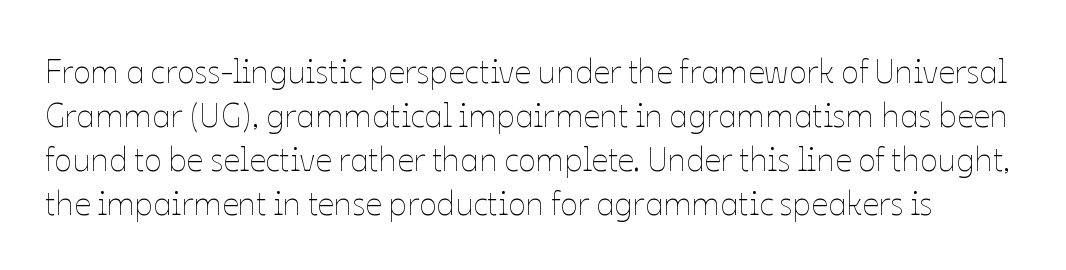
Q: Is the text bold? A: No.
Q: Is the text italic (slanted)? A: No, it is upright.
Q: Is the text underlined? A: No.
Q: Is the spacing between letters normal or unusually wide? A: Normal.
Q: Is the spacing between lines tight, normal or loose? A: Normal.
Q: Width (condensed, normal, or wide)? A: Normal.
Q: Stroke contrast? A: Low.
Q: x-height? A: Medium.
Q: Monospaced? A: No.
